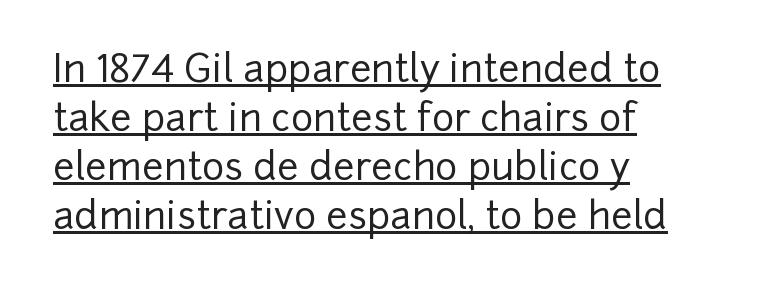
The image shows 38 px sans-serif type, upright; set left-aligned, normal line spacing (1.29x), normal letter spacing, underlined; low stroke contrast and a medium x-height.
